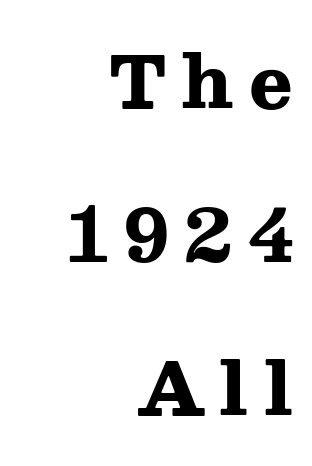
Typeset ragged left — the right edge is the straight one. Letters rest on an invisible, unmarked baseline. Look at the stroke-to-counter ratio: heavy, a bold. Note the varied advance widths — an 'i' is clearly narrower than an 'm'. Tall strokes in this sample are plumb rather than angled. Note: serifs present on the glyphs.
